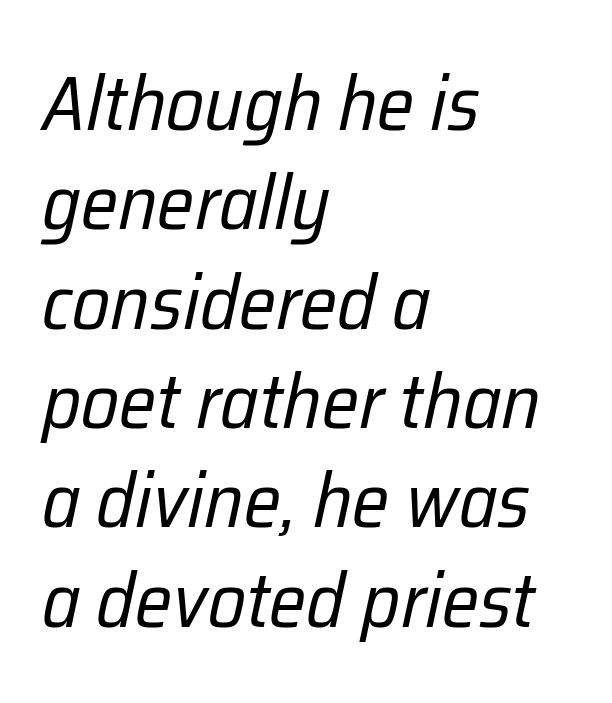
The image shows 77 px regular-weight, condensed type, italic (leaning right); set left-aligned, normal line spacing (1.29x), normal letter spacing, not underlined; low stroke contrast and a medium x-height.
